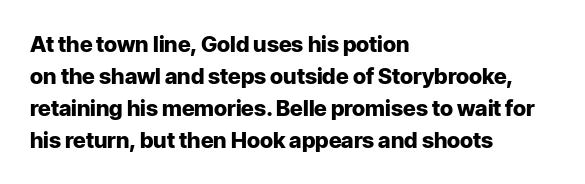
{"italic": "no", "bold": "yes", "underline": "no", "align": "left", "line_spacing": "normal", "line_spacing_ratio": 1.45, "letter_spacing": "normal", "letter_spacing_em": 0.0, "glyph_px": 22}
